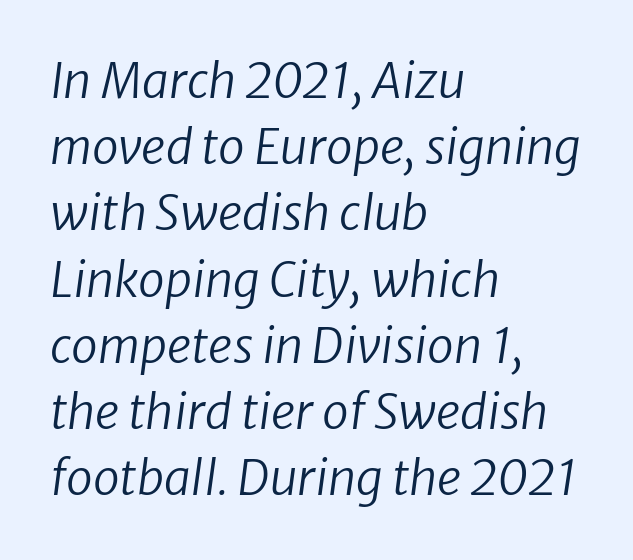
The image shows 48 px regular-weight type, italic (leaning right); set left-aligned, normal line spacing (1.38x), normal letter spacing, not underlined; low stroke contrast and a medium x-height.
